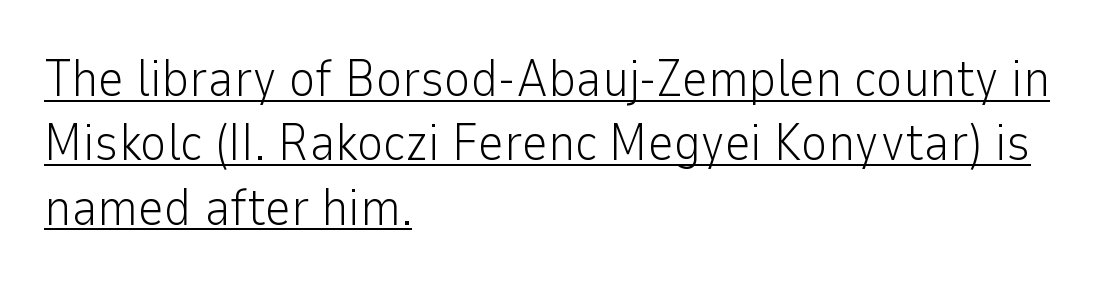
The image shows 51 px light sans-serif type, upright; set left-aligned, normal line spacing (1.26x), normal letter spacing, underlined; low stroke contrast and a medium x-height.
